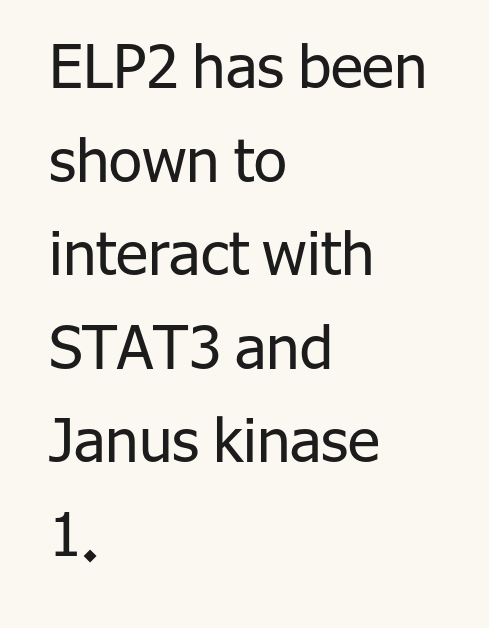
Alignment: flush left. Here the designer chose a conventional face with non-uniform glyph widths. The typeface chosen for these lines omits serifs. Look at the tracking — it's just the regular setting, nothing added. Regarding leading, the lines here are spaced in the standard way.
